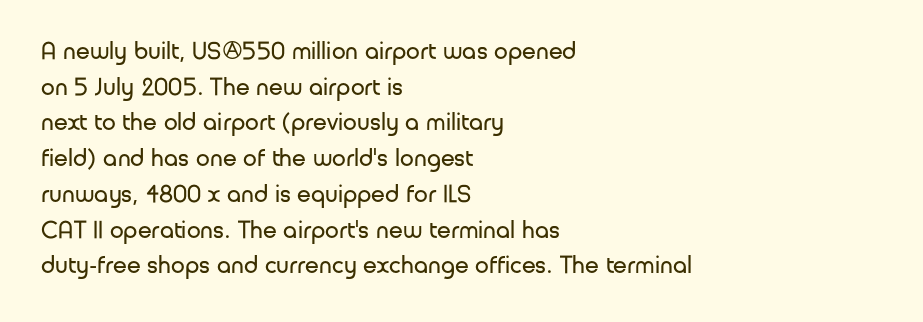
The image shows 25 px text type, upright; set left-aligned, normal line spacing (1.43x), normal letter spacing, not underlined.
